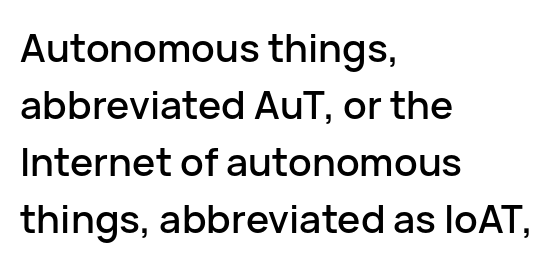
Q: Is the text italic (slanted)? A: No, it is upright.
Q: Is the typeface a serif or a sans-serif typeface? A: Sans-serif.
Q: Is the text underlined? A: No.
Q: How is the paragraph aligned? A: Left-aligned.
Q: Is the spacing between letters normal or unusually wide? A: Normal.
Q: Is the spacing between lines tight, normal or loose? A: Normal.
Q: Width (condensed, normal, or wide)? A: Normal.
Q: Stroke contrast? A: Low.
Q: x-height? A: Medium.
Q: Monospaced? A: No.
